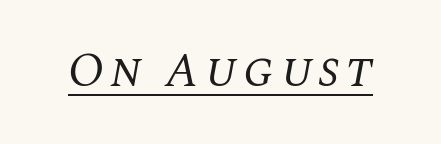
{"serif": "yes", "italic": "yes", "lean": "right", "slant_degrees": 10, "bold": "no", "weight": "regular", "width": "normal", "stroke_contrast": "medium", "x_height": "large", "monospaced": "no", "underline": "yes", "glyph_px": 48}
